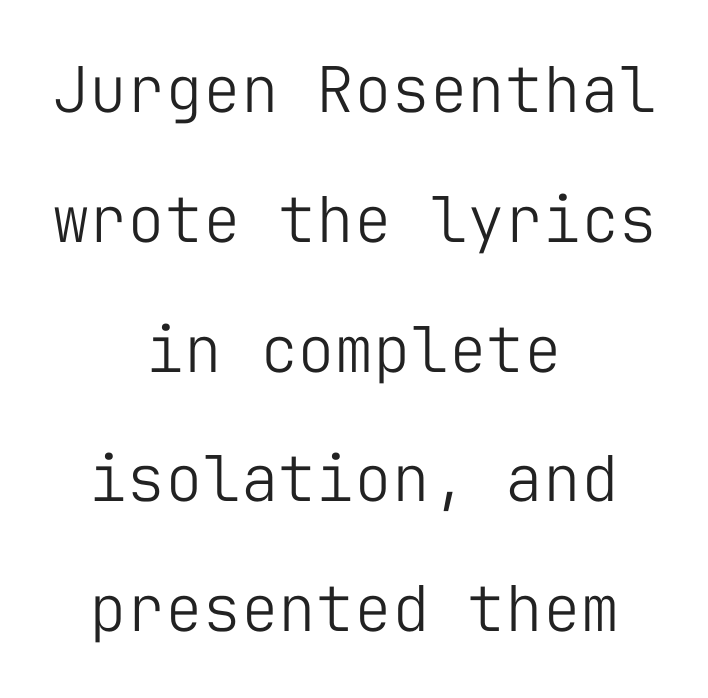
{"serif": "no", "italic": "no", "bold": "no", "weight": "light", "width": "normal", "stroke_contrast": "low", "x_height": "medium", "monospaced": "yes", "underline": "no", "align": "center", "line_spacing": "loose", "line_spacing_ratio": 2.06, "letter_spacing": "normal", "letter_spacing_em": 0.0, "glyph_px": 63}
